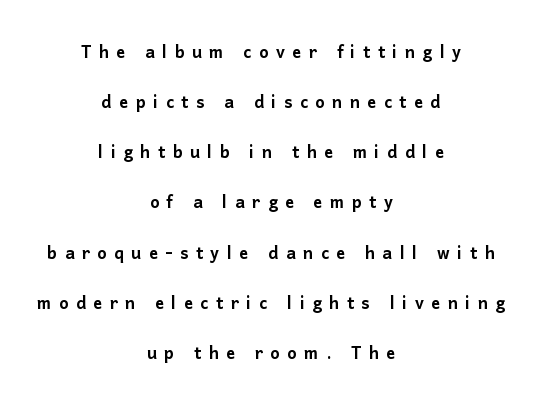
{"italic": "no", "underline": "no", "align": "center", "line_spacing": "loose", "line_spacing_ratio": 2.28, "letter_spacing": "wide", "letter_spacing_em": 0.34, "glyph_px": 22}
